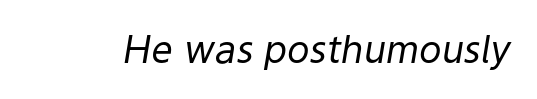
Q: Is the text bold? A: No.
Q: Is the text italic (slanted)? A: Yes, it leans right by about 9 degrees.
Q: Is the text underlined? A: No.
Q: Is the spacing between letters normal or unusually wide? A: Normal.
Q: Width (condensed, normal, or wide)? A: Normal.
Q: Stroke contrast? A: Low.
Q: x-height? A: Medium.
Q: Monospaced? A: No.
